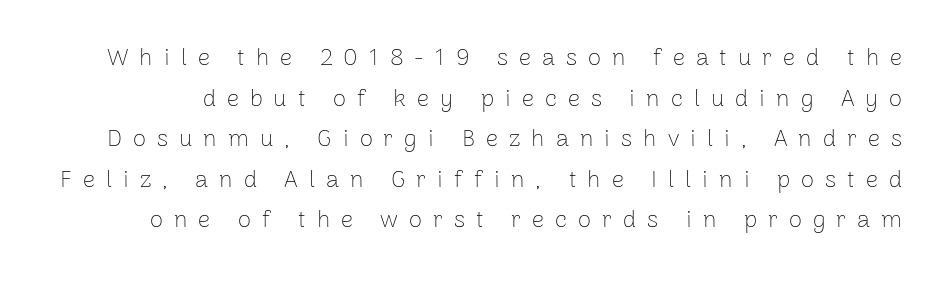
Q: Is the text bold? A: No.
Q: Is the text italic (slanted)? A: No, it is upright.
Q: Is the text underlined? A: No.
Q: Is the spacing between letters normal or unusually wide? A: Unusually wide.
Q: Is the spacing between lines tight, normal or loose? A: Normal.
